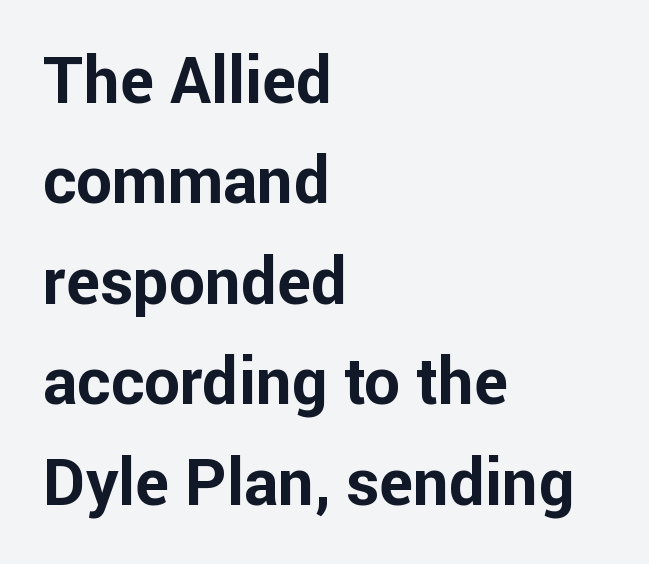
{"serif": "no", "italic": "no", "bold": "yes", "weight": "bold", "width": "normal", "stroke_contrast": "low", "x_height": "medium", "monospaced": "no", "underline": "no", "align": "left", "line_spacing": "normal", "line_spacing_ratio": 1.57, "letter_spacing": "normal", "letter_spacing_em": 0.0, "glyph_px": 64}
